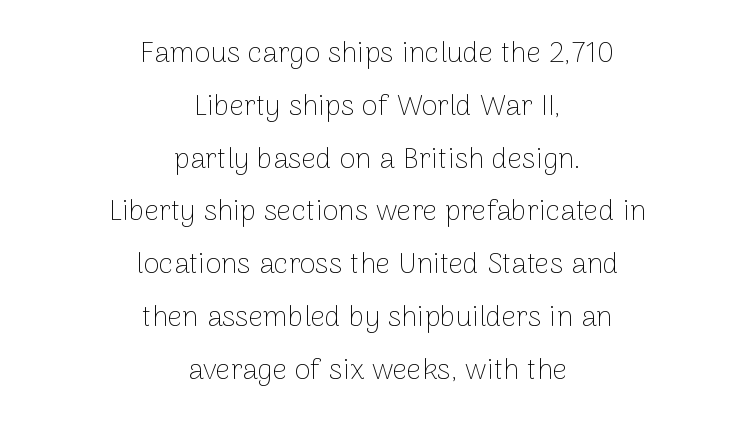
The letters advance in unequal steps, a hallmark of proportional type. Is the block centered? Yes — each line is placed symmetrically about the middle. The passage shown is typeset with a sans-serif family. Posture: straight, roman, zero tilt. The rendering keeps characters at their native spacing.
